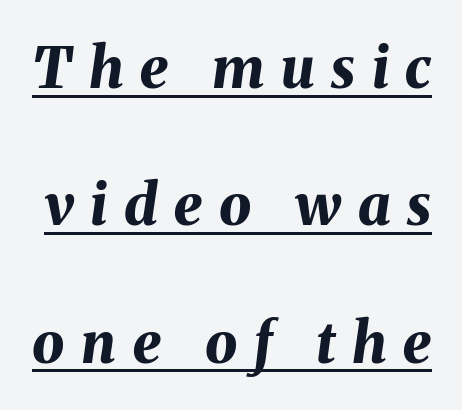
{"italic": "yes", "lean": "right", "slant_degrees": 8, "bold": "yes", "weight": "bold", "width": "normal", "stroke_contrast": "medium", "x_height": "medium", "monospaced": "no", "underline": "yes", "line_spacing": "loose", "line_spacing_ratio": 2.41, "letter_spacing": "wide", "letter_spacing_em": 0.29, "glyph_px": 57}
